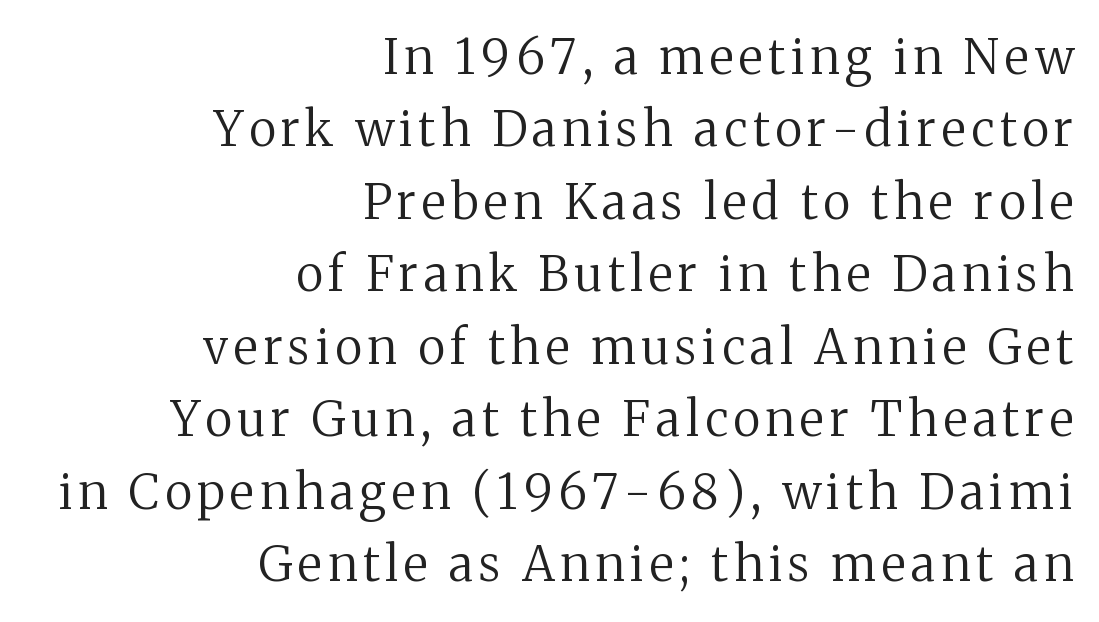
Q: Is the text bold? A: No.
Q: Is the text italic (slanted)? A: No, it is upright.
Q: Is the typeface a serif or a sans-serif typeface? A: Serif.
Q: Is the text underlined? A: No.
Q: How is the paragraph aligned? A: Right-aligned.
Q: Is the spacing between lines tight, normal or loose? A: Normal.
Q: Width (condensed, normal, or wide)? A: Normal.
Q: Stroke contrast? A: Medium.
Q: x-height? A: Medium.
Q: Monospaced? A: No.
